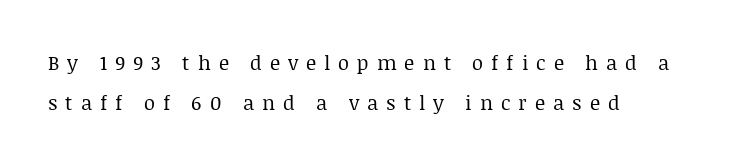
{"italic": "no", "bold": "no", "underline": "no", "align": "left", "line_spacing": "loose", "line_spacing_ratio": 2.0, "letter_spacing": "wide", "letter_spacing_em": 0.4, "glyph_px": 20}
